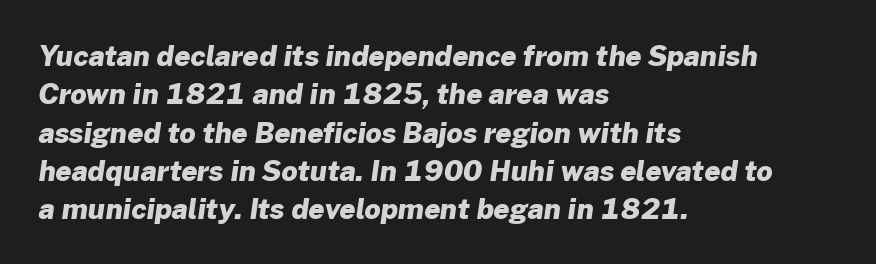
Q: Is the text bold? A: Yes.
Q: Is the typeface a serif or a sans-serif typeface? A: Sans-serif.
Q: Is the text underlined? A: No.
Q: How is the paragraph aligned? A: Left-aligned.
Q: Is the spacing between letters normal or unusually wide? A: Normal.
Q: Is the spacing between lines tight, normal or loose? A: Normal.
Q: Width (condensed, normal, or wide)? A: Normal.
Q: Stroke contrast? A: Low.
Q: x-height? A: Medium.
Q: Monospaced? A: No.
